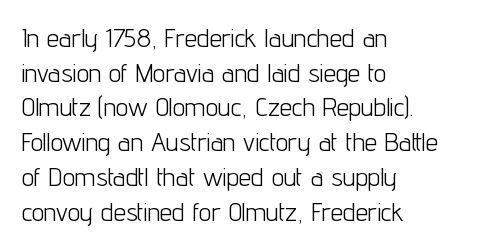
The image shows 25 px text type, upright; set left-aligned, normal line spacing (1.39x), normal letter spacing, not underlined.
